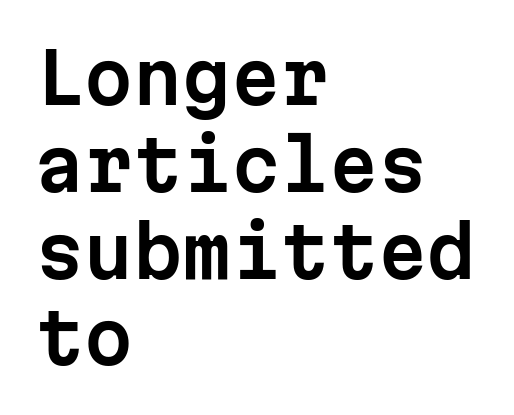
Q: Is the text italic (slanted)? A: No, it is upright.
Q: Is the typeface a serif or a sans-serif typeface? A: Sans-serif.
Q: Is the text underlined? A: No.
Q: How is the paragraph aligned? A: Left-aligned.
Q: Is the spacing between letters normal or unusually wide? A: Normal.
Q: Width (condensed, normal, or wide)? A: Normal.
Q: Stroke contrast? A: Low.
Q: x-height? A: Medium.
Q: Monospaced? A: Yes.
